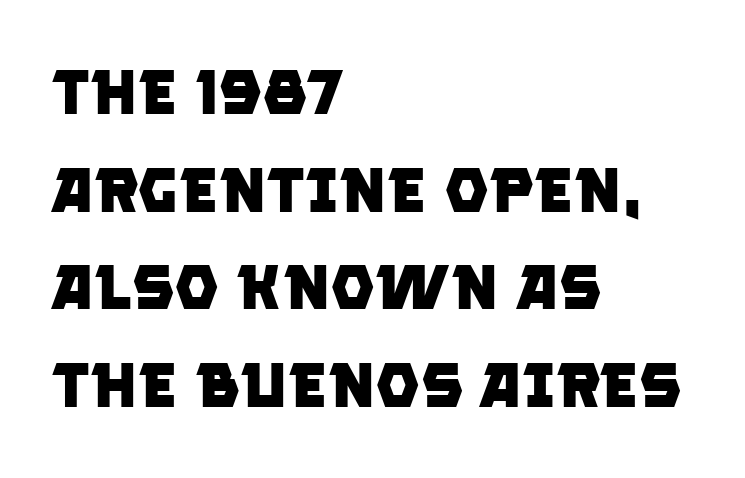
Q: Is the text bold? A: Yes.
Q: Is the typeface a serif or a sans-serif typeface? A: Sans-serif.
Q: Is the text underlined? A: No.
Q: How is the paragraph aligned? A: Left-aligned.
Q: Is the spacing between letters normal or unusually wide? A: Normal.
Q: Is the spacing between lines tight, normal or loose? A: Normal.
Q: Width (condensed, normal, or wide)? A: Normal.
Q: Stroke contrast? A: Low.
Q: x-height? A: Large.
Q: Monospaced? A: No.
